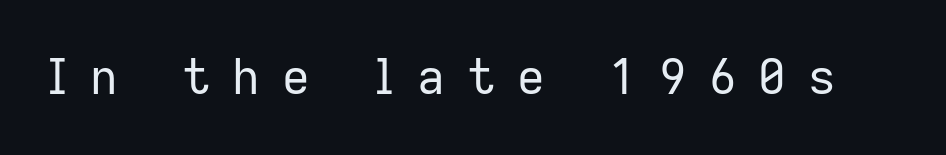
This sample has the flowing, uneven cadence of proportional lettering. Is this a heavy cut? Hardly; it is regular or lighter. The letterforms stand isolated, each surrounded by extra space. These lines were composed using upright roman letters.
